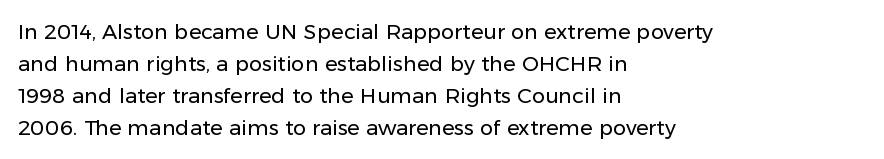
Q: Is the text bold? A: No.
Q: Is the text italic (slanted)? A: No, it is upright.
Q: Is the text underlined? A: No.
Q: How is the paragraph aligned? A: Left-aligned.
Q: Is the spacing between letters normal or unusually wide? A: Normal.
Q: Is the spacing between lines tight, normal or loose? A: Normal.
